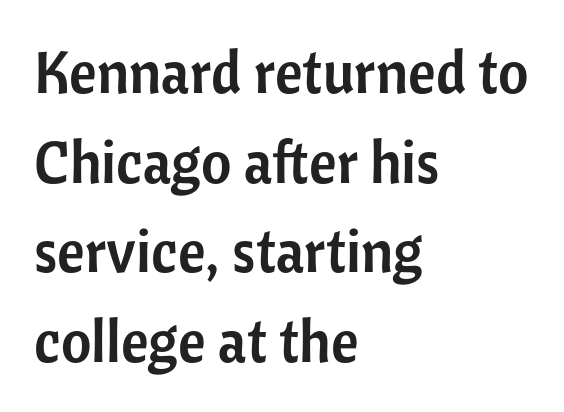
{"serif": "no", "italic": "no", "width": "normal", "stroke_contrast": "low", "x_height": "medium", "monospaced": "no", "underline": "no", "align": "left", "line_spacing": "normal", "line_spacing_ratio": 1.52, "letter_spacing": "normal", "letter_spacing_em": 0.0, "glyph_px": 59}
